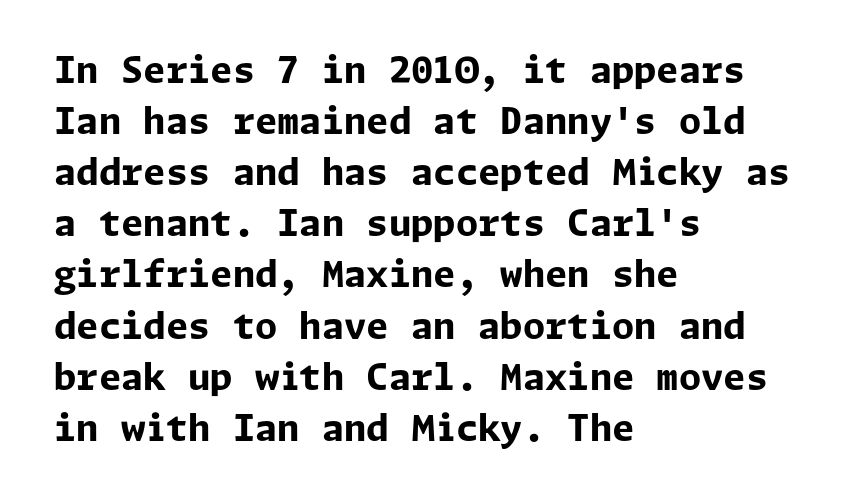
Q: Is the text bold? A: Yes.
Q: Is the text italic (slanted)? A: No, it is upright.
Q: Is the typeface a serif or a sans-serif typeface? A: Sans-serif.
Q: Is the text underlined? A: No.
Q: How is the paragraph aligned? A: Left-aligned.
Q: Is the spacing between letters normal or unusually wide? A: Normal.
Q: Is the spacing between lines tight, normal or loose? A: Normal.
Q: Width (condensed, normal, or wide)? A: Normal.
Q: Stroke contrast? A: Low.
Q: x-height? A: Medium.
